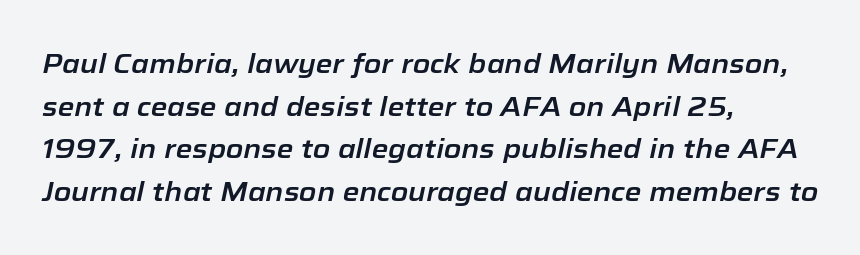
Q: Is the text italic (slanted)? A: Yes, it leans right by about 12 degrees.
Q: Is the text underlined? A: No.
Q: How is the paragraph aligned? A: Left-aligned.
Q: Is the spacing between letters normal or unusually wide? A: Normal.
Q: Is the spacing between lines tight, normal or loose? A: Normal.
